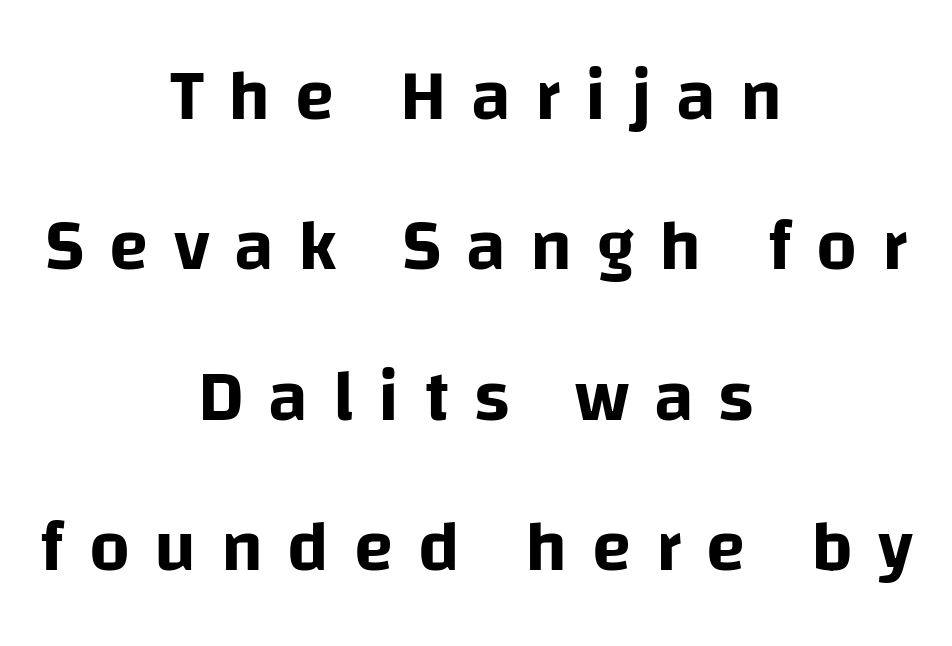
Q: Is the text italic (slanted)? A: No, it is upright.
Q: Is the typeface a serif or a sans-serif typeface? A: Sans-serif.
Q: Is the text underlined? A: No.
Q: How is the paragraph aligned? A: Centered.
Q: Is the spacing between letters normal or unusually wide? A: Unusually wide.
Q: Is the spacing between lines tight, normal or loose? A: Loose.
Q: Width (condensed, normal, or wide)? A: Normal.
Q: Stroke contrast? A: Low.
Q: x-height? A: Large.
Q: Monospaced? A: No.
